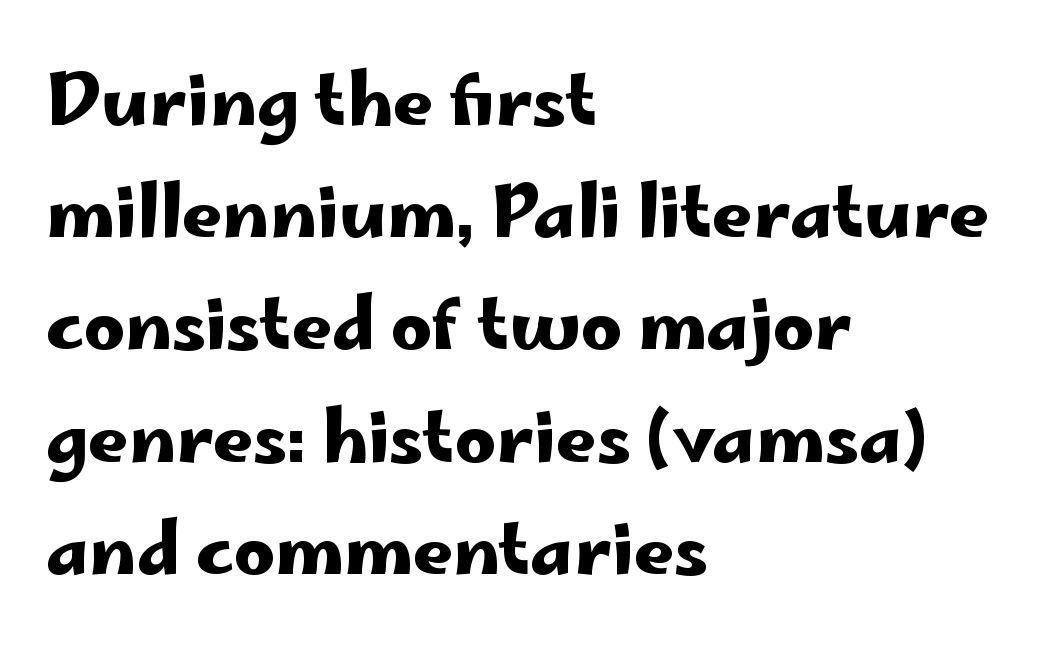
Q: Is the text italic (slanted)? A: No, it is upright.
Q: Is the typeface a serif or a sans-serif typeface? A: Sans-serif.
Q: Is the text underlined? A: No.
Q: How is the paragraph aligned? A: Left-aligned.
Q: Is the spacing between letters normal or unusually wide? A: Normal.
Q: Is the spacing between lines tight, normal or loose? A: Normal.
Q: Width (condensed, normal, or wide)? A: Wide.
Q: Stroke contrast? A: Low.
Q: x-height? A: Small.
Q: Monospaced? A: No.
